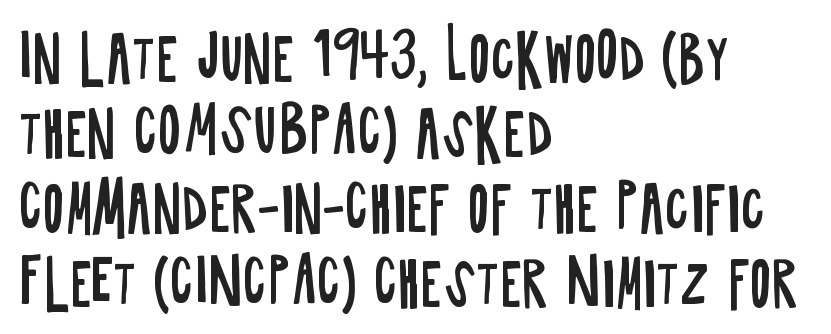
{"serif": "no", "italic": "no", "bold": "no", "weight": "regular", "width": "condensed", "stroke_contrast": "low", "x_height": "large", "monospaced": "no", "underline": "no", "align": "left", "line_spacing": "normal", "line_spacing_ratio": 1.27, "letter_spacing": "normal", "letter_spacing_em": 0.0, "glyph_px": 59}
